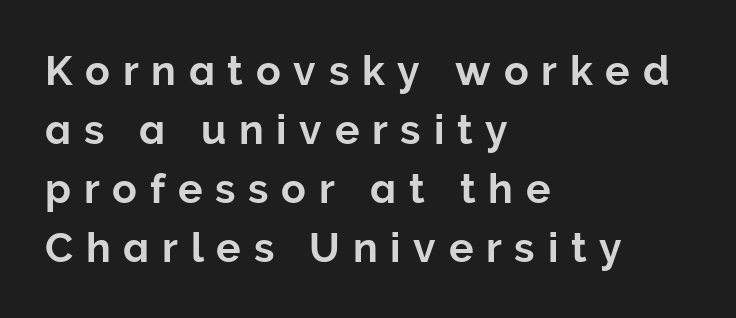
The typesetter chose a ragged-right arrangement here. Descenders are the only things crossing below the line. The text was rendered using a sans face with plain stroke endings. Spacing between characters has been opened up far beyond the box default. Whoever set this chose a conventional vertical rhythm.
